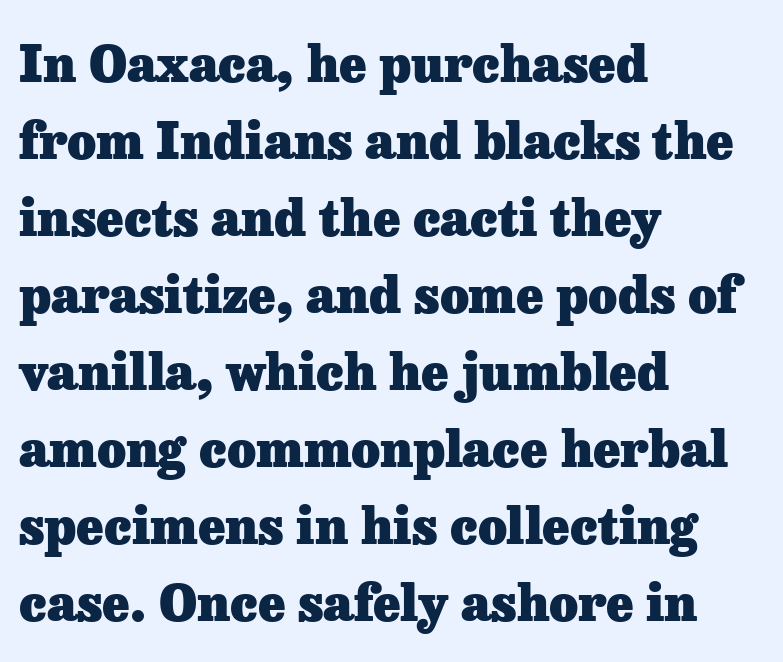
Observe the serifs anchoring each vertical stroke in this sample. This sample keeps an unexceptional amount of space between lines. Does the weight exceed regular? Yes, all the way to bold. Bare-footed words on every line. Default kerning and tracking; the words read as compact shapes.
